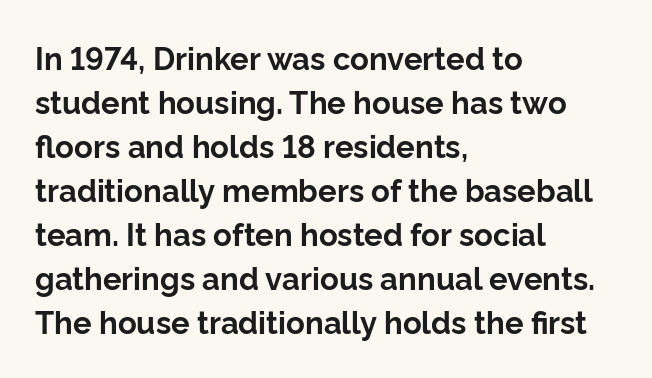
The image shows 31 px bold sans-serif type, upright; set left-aligned, normal line spacing (1.42x), normal letter spacing, not underlined; low stroke contrast and a medium x-height.
